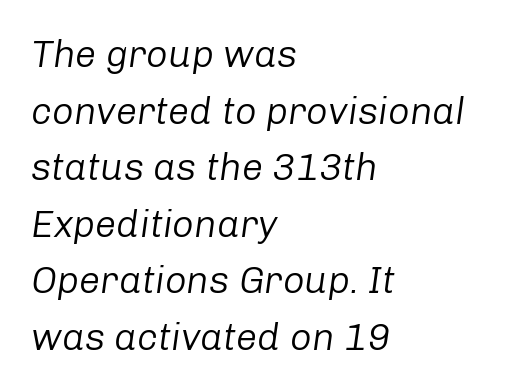
The image shows 38 px regular-weight type, italic (leaning right); set left-aligned, normal line spacing (1.49x), normal letter spacing, not underlined; low stroke contrast and a medium x-height.
